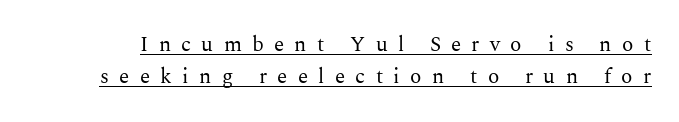
{"italic": "no", "bold": "no", "underline": "yes", "line_spacing": "normal", "line_spacing_ratio": 1.54, "letter_spacing": "wide", "letter_spacing_em": 0.49, "glyph_px": 21}
